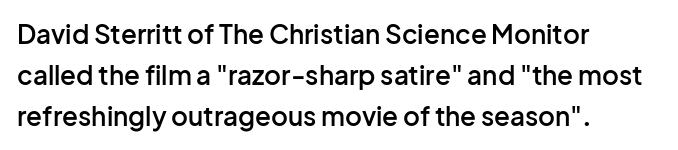
Bold? Not quite — semibold, heavier than regular but stopping short. In CSS terms this would be text-align: left. Does extra space separate the letters? No, they use regular spacing. How would I describe the line gaps? Plain and ordinary. Unlike italic type, these characters show no tilt at all. Honestly, there is no underline to notice here at all.
